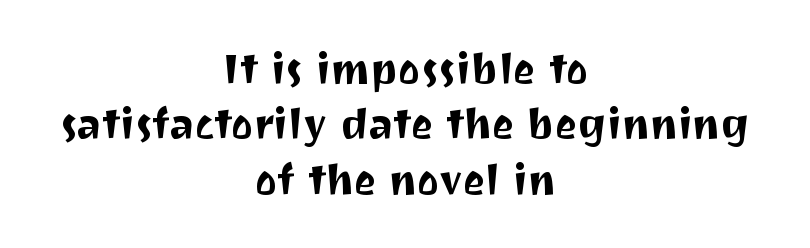
{"serif": "no", "italic": "no", "width": "normal", "stroke_contrast": "medium", "x_height": "medium", "monospaced": "no", "underline": "no", "align": "center", "line_spacing": "normal", "line_spacing_ratio": 1.32, "letter_spacing": "normal", "letter_spacing_em": 0.0, "glyph_px": 42}
